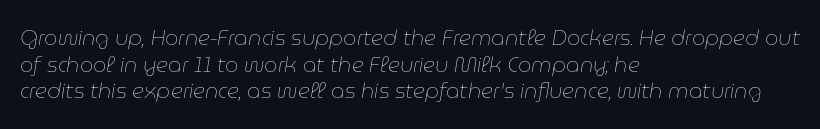
The image shows 21 px text type, italic (leaning right); set left-aligned, normal line spacing (1.27x), normal letter spacing, not underlined.
